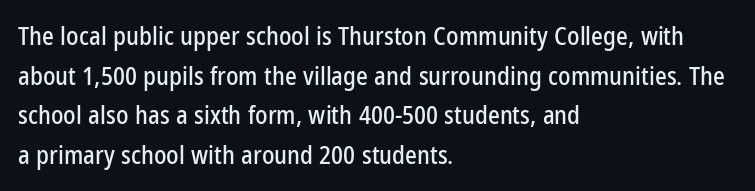
{"italic": "no", "underline": "no", "align": "left", "line_spacing": "normal", "line_spacing_ratio": 1.59, "letter_spacing": "normal", "letter_spacing_em": 0.0, "glyph_px": 25}
